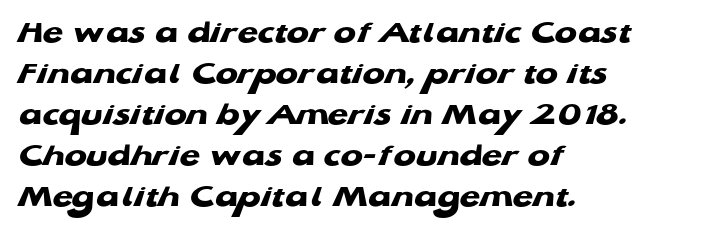
The image shows 33 px heavy, wide sans-serif type; set left-aligned, line spacing 1.24x, normal letter spacing, not underlined; low stroke contrast and a medium x-height.
